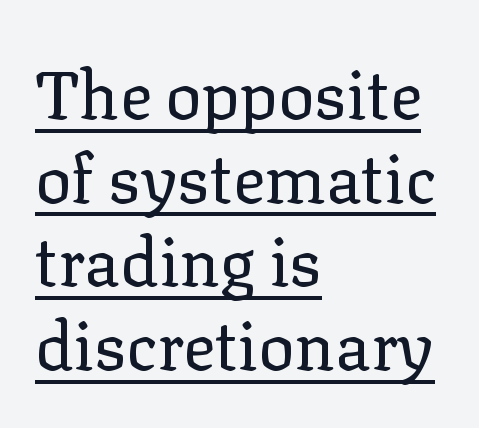
{"serif": "yes", "italic": "no", "bold": "no", "weight": "regular", "width": "normal", "stroke_contrast": "low", "x_height": "medium", "monospaced": "no", "underline": "yes", "align": "left", "line_spacing": "normal", "line_spacing_ratio": 1.25, "letter_spacing": "normal", "letter_spacing_em": 0.0, "glyph_px": 67}
